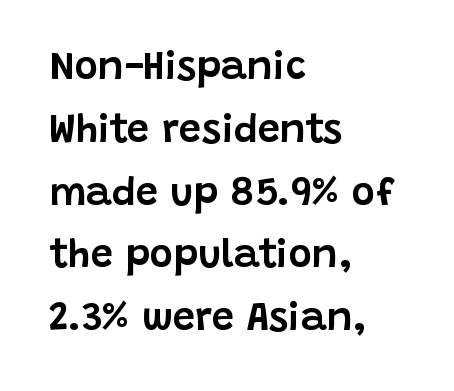
The image shows 40 px sans-serif type, upright; set left-aligned, normal line spacing (1.57x), normal letter spacing, not underlined; low stroke contrast and a large x-height.
